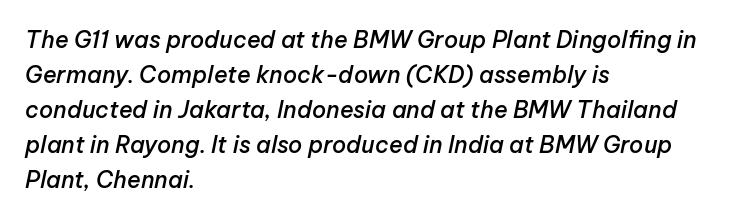
Q: Is the text bold? A: Semi-bold.
Q: Is the text italic (slanted)? A: Yes, it leans right by about 12 degrees.
Q: Is the text underlined? A: No.
Q: How is the paragraph aligned? A: Left-aligned.
Q: Is the spacing between letters normal or unusually wide? A: Normal.
Q: Is the spacing between lines tight, normal or loose? A: Normal.
